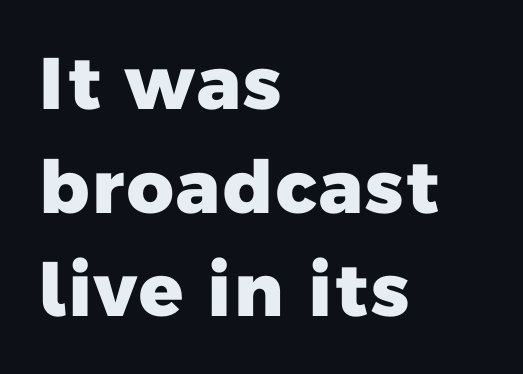
Spacing between characters is what you'd get straight out of the box. Heft: maximum for text — a bold. This rendering uses left alignment, leaving the right contour irregular. In terms of letterform style, serifs are entirely absent.
